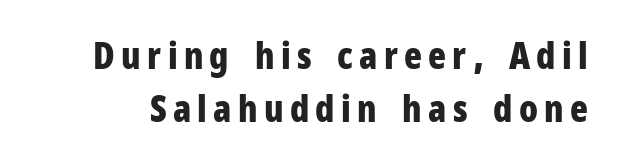
Q: Is the text bold? A: Yes.
Q: Is the text italic (slanted)? A: No, it is upright.
Q: Is the typeface a serif or a sans-serif typeface? A: Sans-serif.
Q: Is the text underlined? A: No.
Q: Is the spacing between lines tight, normal or loose? A: Normal.
Q: Width (condensed, normal, or wide)? A: Condensed.
Q: Stroke contrast? A: Low.
Q: x-height? A: Medium.
Q: Monospaced? A: No.
